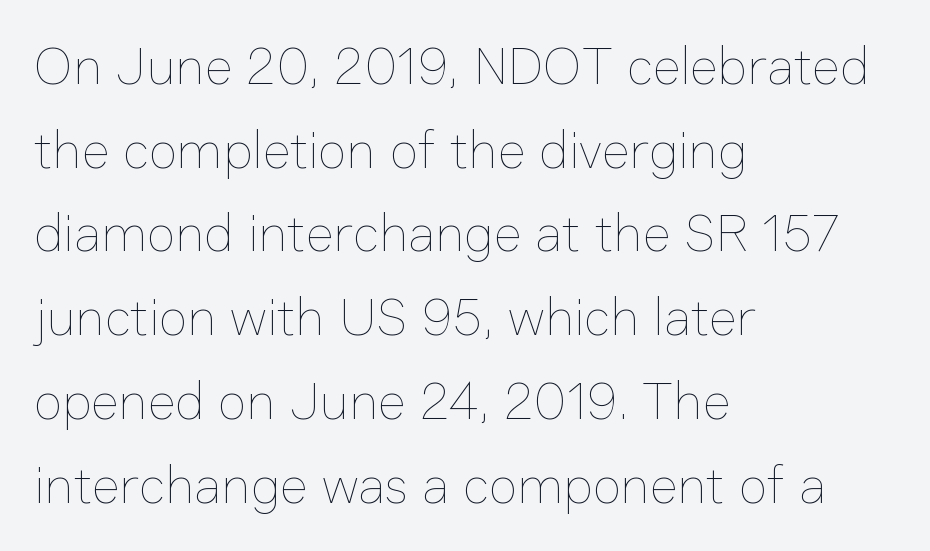
Q: Is the text bold? A: No.
Q: Is the text italic (slanted)? A: No, it is upright.
Q: Is the text underlined? A: No.
Q: How is the paragraph aligned? A: Left-aligned.
Q: Is the spacing between letters normal or unusually wide? A: Normal.
Q: Is the spacing between lines tight, normal or loose? A: Normal.
Q: Width (condensed, normal, or wide)? A: Normal.
Q: Stroke contrast? A: Low.
Q: x-height? A: Medium.
Q: Monospaced? A: No.
